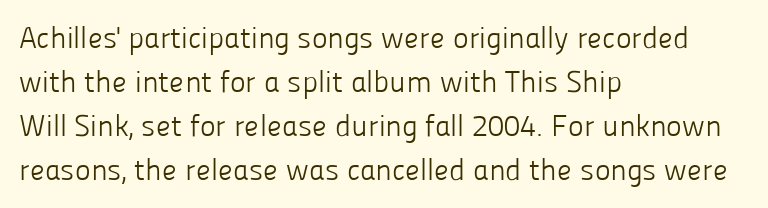
Unmarked baselines from the first word to the last. Quick note: interline space is typical. Vertical stems look standard width or narrower in stroke. Students, note that the glyphs here touch the page at normal intervals. Every row of glyphs begins at an identical x-position on the left. The characters display no serif detailing; their extremities are plain.
